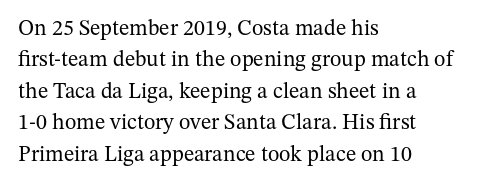
Q: Is the text bold? A: No.
Q: Is the text italic (slanted)? A: No, it is upright.
Q: Is the text underlined? A: No.
Q: How is the paragraph aligned? A: Left-aligned.
Q: Is the spacing between letters normal or unusually wide? A: Normal.
Q: Is the spacing between lines tight, normal or loose? A: Normal.
